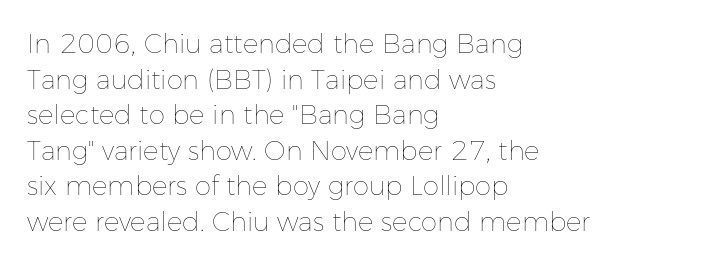
{"italic": "no", "bold": "no", "underline": "no", "align": "left", "line_spacing": "normal", "line_spacing_ratio": 1.37, "letter_spacing": "normal", "letter_spacing_em": 0.0, "glyph_px": 26}
